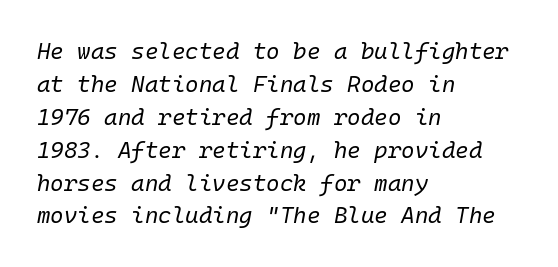
Plain, unruled lines of type. Vertically, the passage feels balanced, rows spaced as you'd expect. Nobody touched the tracking dial on this one. The paragraph has a hard left edge and a soft right edge. The cut favours lightness, reaching ordinary text weight at its darkest. The letters are slanted; this is an italic face.
